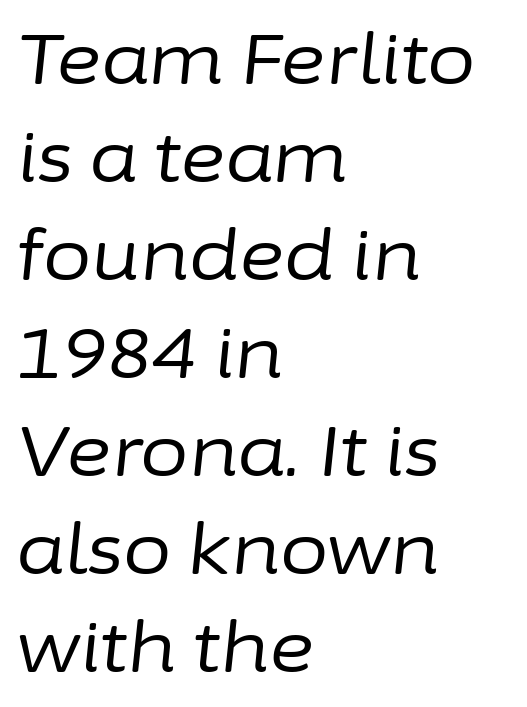
{"italic": "yes", "lean": "right", "slant_degrees": 6, "bold": "no", "weight": "regular", "width": "normal", "stroke_contrast": "low", "x_height": "medium", "monospaced": "no", "underline": "no", "align": "left", "line_spacing": "normal", "line_spacing_ratio": 1.4, "letter_spacing": "normal", "letter_spacing_em": 0.0, "glyph_px": 70}
